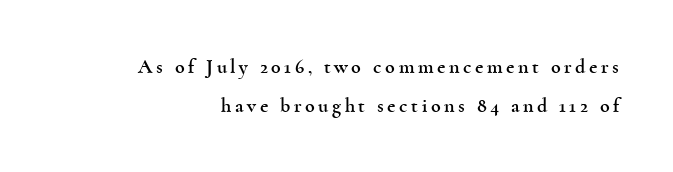
The space beneath each line is pristine and unruled. These lines were composed using upright roman letters. Does the leading feel generous? Absolutely, it's lavish.
